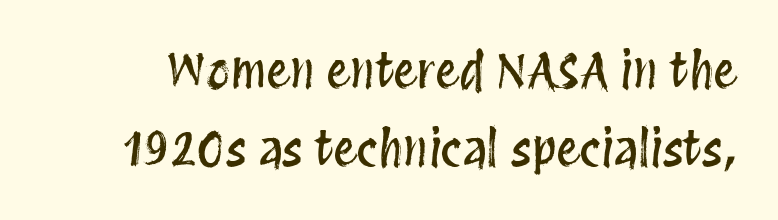
Q: Is the text italic (slanted)? A: No, it is upright.
Q: Is the text underlined? A: No.
Q: Is the spacing between letters normal or unusually wide? A: Normal.
Q: Is the spacing between lines tight, normal or loose? A: Normal.
Q: Width (condensed, normal, or wide)? A: Condensed.
Q: Stroke contrast? A: Medium.
Q: x-height? A: Large.
Q: Monospaced? A: No.
